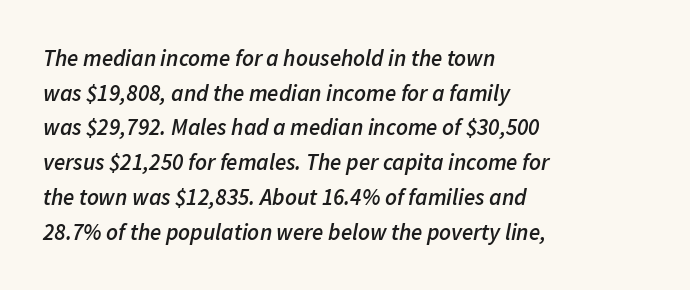
The image shows 23 px text type, italic (leaning right); set left-aligned, normal line spacing (1.51x), normal letter spacing, not underlined.
